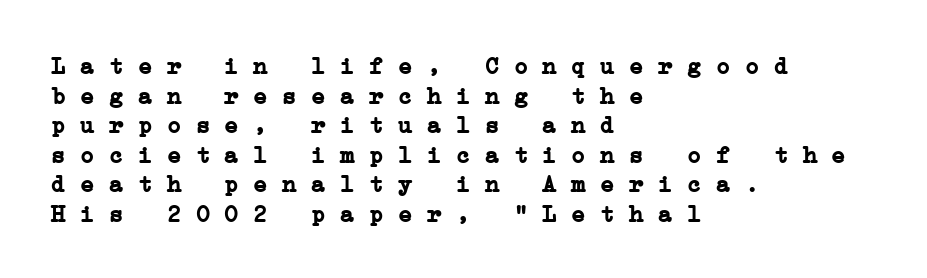
Q: Is the text bold? A: Yes.
Q: Is the text underlined? A: No.
Q: How is the paragraph aligned? A: Left-aligned.
Q: Is the spacing between letters normal or unusually wide? A: Normal.
